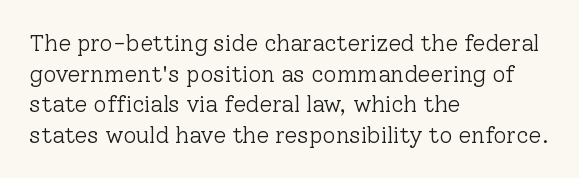
The image shows 23 px text type, upright; set left-aligned, normal line spacing (1.33x), normal letter spacing, not underlined.
